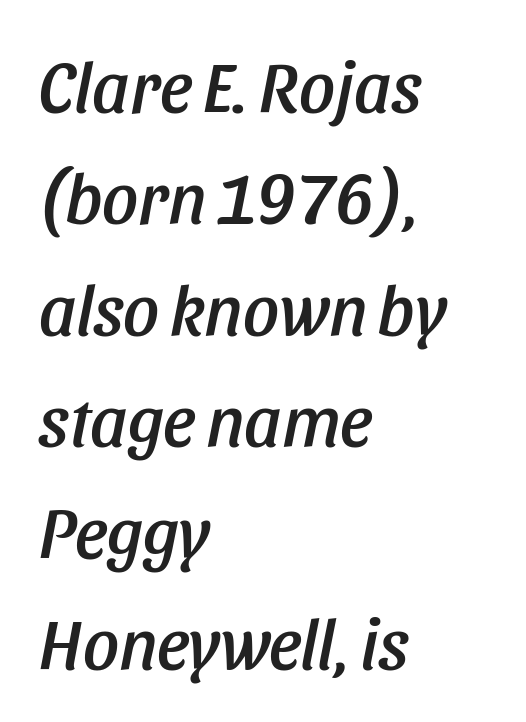
The image shows 71 px condensed type, italic (leaning right); set left-aligned, normal line spacing (1.57x), normal letter spacing, not underlined; low stroke contrast and a large x-height.
